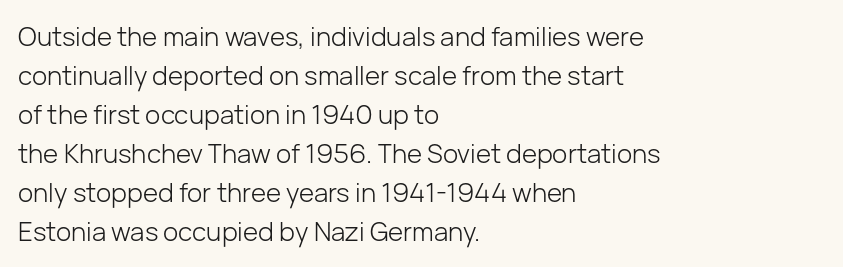
{"italic": "no", "bold": "no", "underline": "no", "align": "left", "line_spacing": "normal", "line_spacing_ratio": 1.5, "letter_spacing": "normal", "letter_spacing_em": 0.0, "glyph_px": 26}
